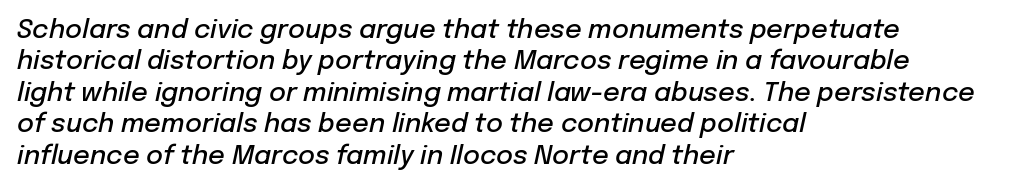
Q: Is the text bold? A: Semi-bold.
Q: Is the text italic (slanted)? A: Yes, it leans right by about 12 degrees.
Q: Is the text underlined? A: No.
Q: How is the paragraph aligned? A: Left-aligned.
Q: Is the spacing between letters normal or unusually wide? A: Normal.
